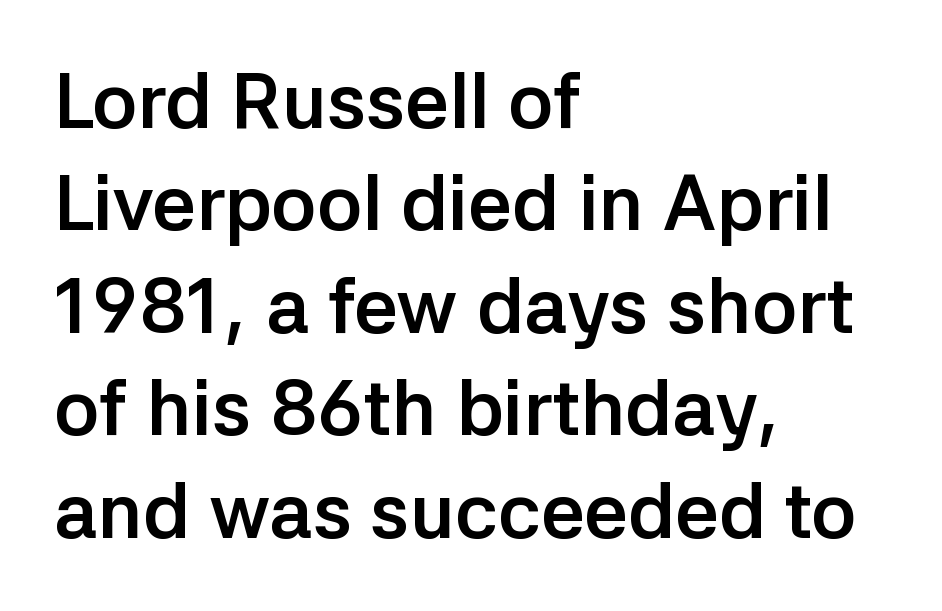
{"serif": "no", "italic": "no", "bold": "yes", "weight": "semibold", "width": "normal", "stroke_contrast": "low", "x_height": "medium", "monospaced": "no", "underline": "no", "align": "left", "line_spacing": "normal", "line_spacing_ratio": 1.33, "letter_spacing": "normal", "letter_spacing_em": 0.0, "glyph_px": 77}
